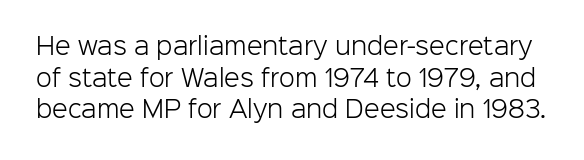
Q: Is the text bold? A: No.
Q: Is the text italic (slanted)? A: No, it is upright.
Q: Is the text underlined? A: No.
Q: Is the spacing between letters normal or unusually wide? A: Normal.
Q: Is the spacing between lines tight, normal or loose? A: Normal.
